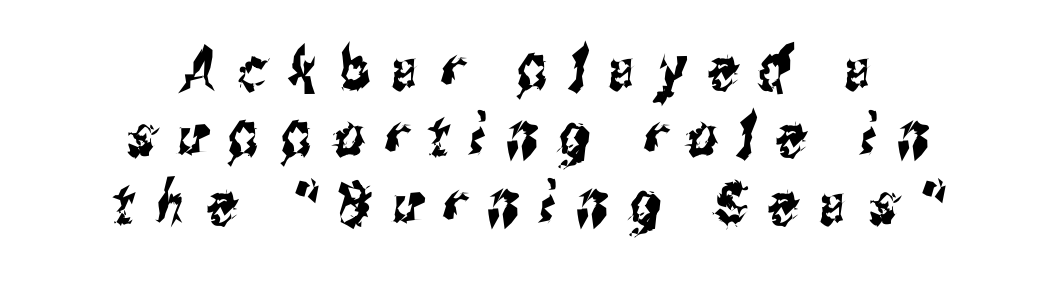
{"serif": "no", "width": "condensed", "stroke_contrast": "medium", "x_height": "medium", "monospaced": "no", "underline": "no", "align": "center", "line_spacing": "tight", "line_spacing_ratio": 1.14, "letter_spacing": "wide", "letter_spacing_em": 0.36, "glyph_px": 59}
